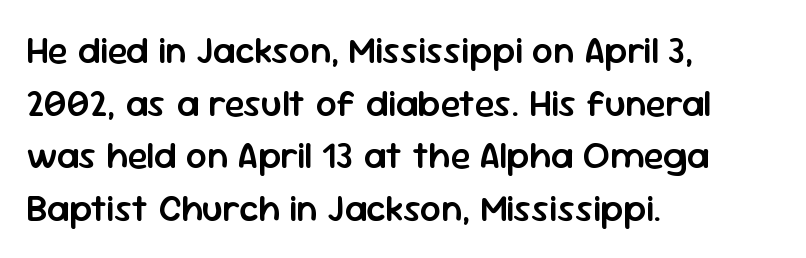
The image shows 37 px semibold sans-serif type, upright; set left-aligned, normal line spacing (1.42x), normal letter spacing, not underlined; low stroke contrast and a medium x-height.
